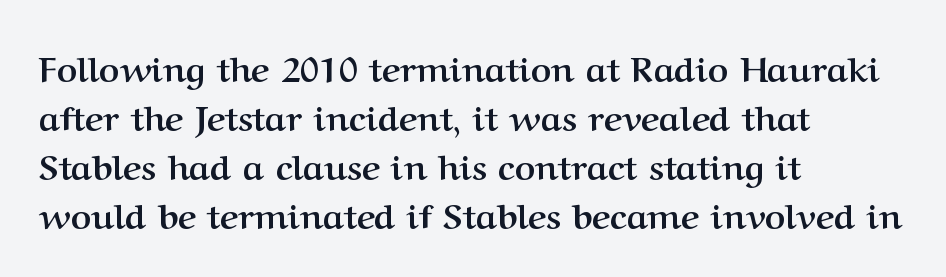
Notice how thick the strokes are: this is what a full bold looks like. Between one letter and the next there's only the usual sliver of space. Nobody drew a line under any word here. A classic flush-left, rag-right setting is used for this passage.
